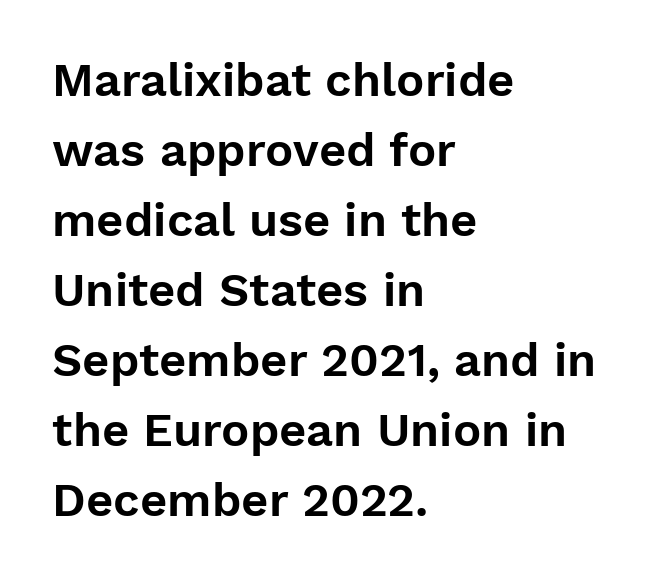
Q: Is the text italic (slanted)? A: No, it is upright.
Q: Is the typeface a serif or a sans-serif typeface? A: Sans-serif.
Q: Is the text underlined? A: No.
Q: How is the paragraph aligned? A: Left-aligned.
Q: Is the spacing between letters normal or unusually wide? A: Normal.
Q: Is the spacing between lines tight, normal or loose? A: Normal.
Q: Width (condensed, normal, or wide)? A: Normal.
Q: Stroke contrast? A: Low.
Q: x-height? A: Medium.
Q: Monospaced? A: No.
